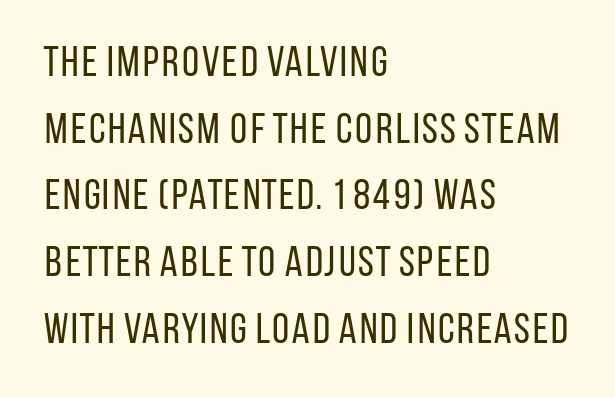
{"serif": "no", "italic": "no", "bold": "no", "weight": "regular", "width": "condensed", "stroke_contrast": "low", "x_height": "large", "monospaced": "no", "underline": "no", "align": "left", "line_spacing": "normal", "line_spacing_ratio": 1.55, "letter_spacing": "normal", "letter_spacing_em": 0.0, "glyph_px": 43}
